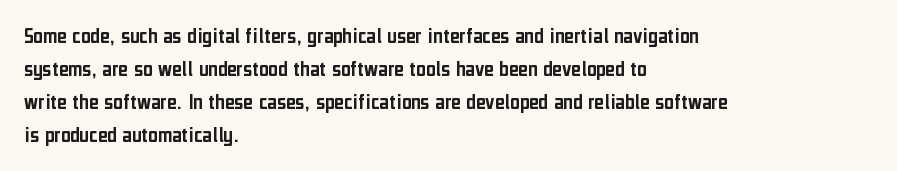
{"italic": "no", "underline": "no", "align": "left", "line_spacing": "normal", "line_spacing_ratio": 1.43, "letter_spacing": "normal", "letter_spacing_em": 0.0, "glyph_px": 23}
